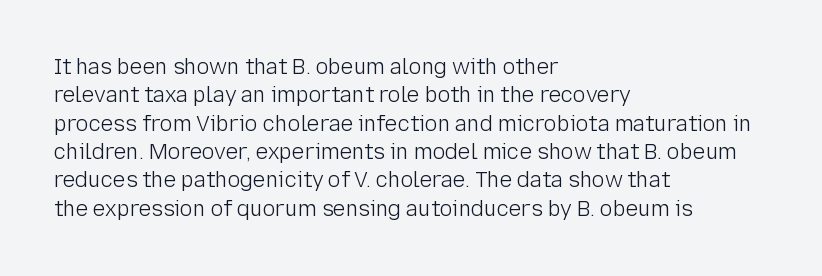
The image shows 21 px text type, upright; set left-aligned, normal line spacing (1.35x), normal letter spacing, not underlined.
